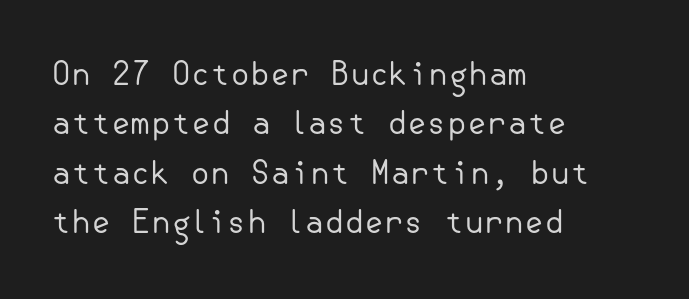
Q: Is the text bold? A: No.
Q: Is the text italic (slanted)? A: No, it is upright.
Q: Is the typeface a serif or a sans-serif typeface? A: Sans-serif.
Q: Is the text underlined? A: No.
Q: How is the paragraph aligned? A: Left-aligned.
Q: Is the spacing between letters normal or unusually wide? A: Normal.
Q: Is the spacing between lines tight, normal or loose? A: Normal.
Q: Width (condensed, normal, or wide)? A: Normal.
Q: Stroke contrast? A: Low.
Q: x-height? A: Small.
